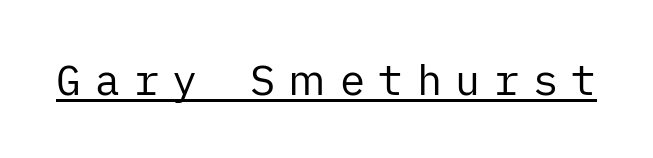
Is this a heavy cut? Hardly; it is regular or lighter. The typography opts for an upright posture over an oblique one. These lines are composed in type without serifs. Is there an underline? Yes — a line sits under the letters. This rendering widens character spacing well past its baseline value.
